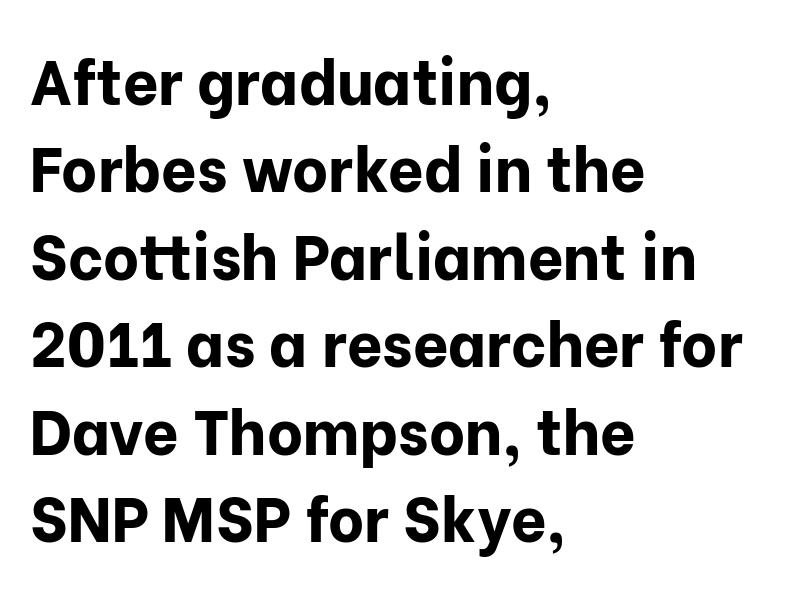
{"serif": "no", "italic": "no", "bold": "yes", "weight": "bold", "width": "normal", "stroke_contrast": "low", "x_height": "medium", "monospaced": "no", "underline": "no", "align": "left", "line_spacing": "normal", "line_spacing_ratio": 1.41, "letter_spacing": "normal", "letter_spacing_em": 0.0, "glyph_px": 62}
